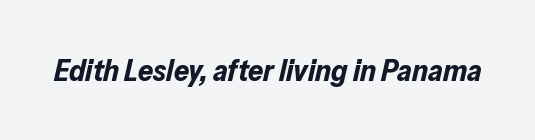
Q: Is the text bold? A: Yes.
Q: Is the text italic (slanted)? A: Yes, it leans right by about 13 degrees.
Q: Is the text underlined? A: No.
Q: Is the spacing between letters normal or unusually wide? A: Normal.
Q: Width (condensed, normal, or wide)? A: Normal.
Q: Stroke contrast? A: Low.
Q: x-height? A: Medium.
Q: Monospaced? A: No.
